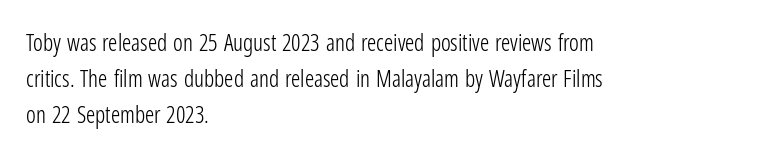
The foot of each line stays bare and open. It's the straight-up-and-down kind of type. The gaps between neighbouring characters are ordinary and unremarkable. A normal amount of white space separates one row of letters from the next. Typeset ragged right — the left edge is the straight one. Is the stroke heavy? The answer is a plain regular-or-lighter.
